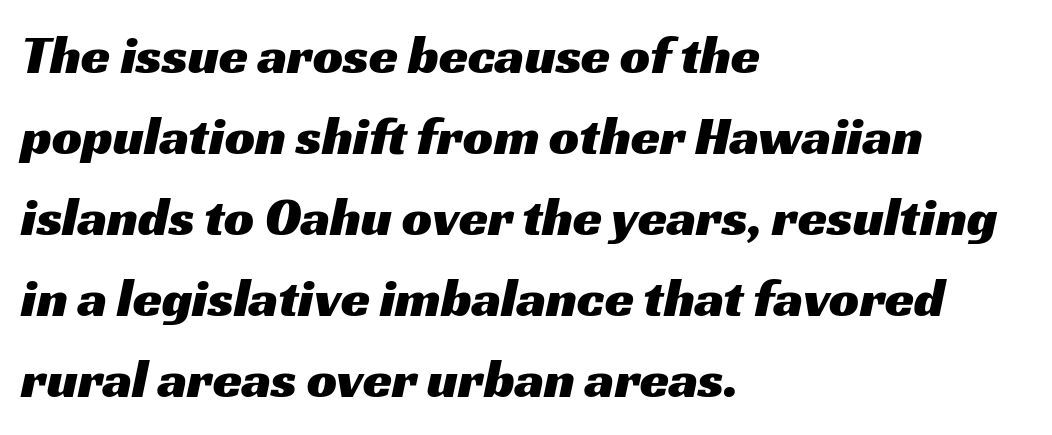
{"serif": "no", "width": "wide", "stroke_contrast": "medium", "x_height": "medium", "monospaced": "no", "underline": "no", "align": "left", "line_spacing": "normal", "line_spacing_ratio": 1.53, "letter_spacing": "normal", "letter_spacing_em": 0.0, "glyph_px": 53}
